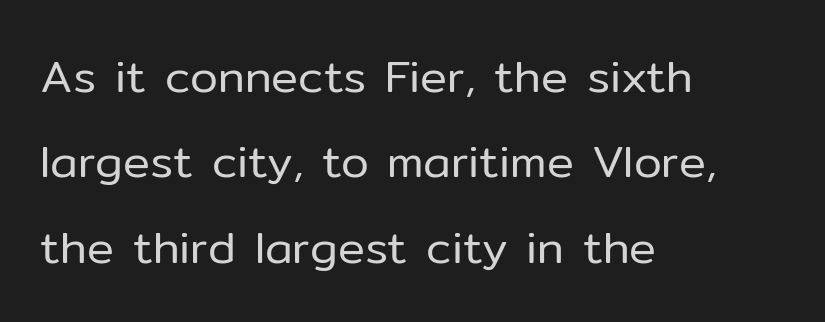
A typesetter would call this proportional, since set widths differ per character. Rendered with straight, roman letterforms. This is sans-serif lettering, the kind often seen on screens and signage. Standard letterfit; no display-style spreading of the glyphs. Vertical spacing — loose.
